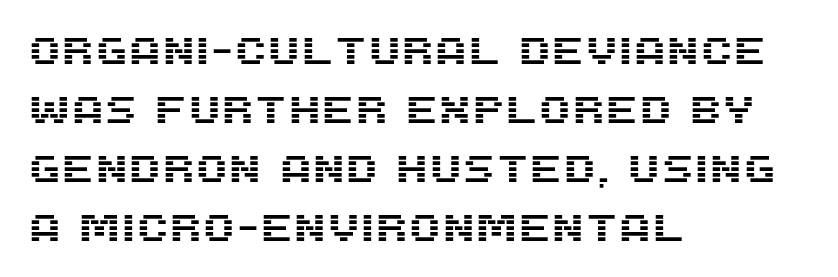
Words float on clear page, feet unadorned. These lines are rendered in a variable-pitch font. Note: no serifs on the glyphs. Each line starts at the same left margin while the right side varies.
